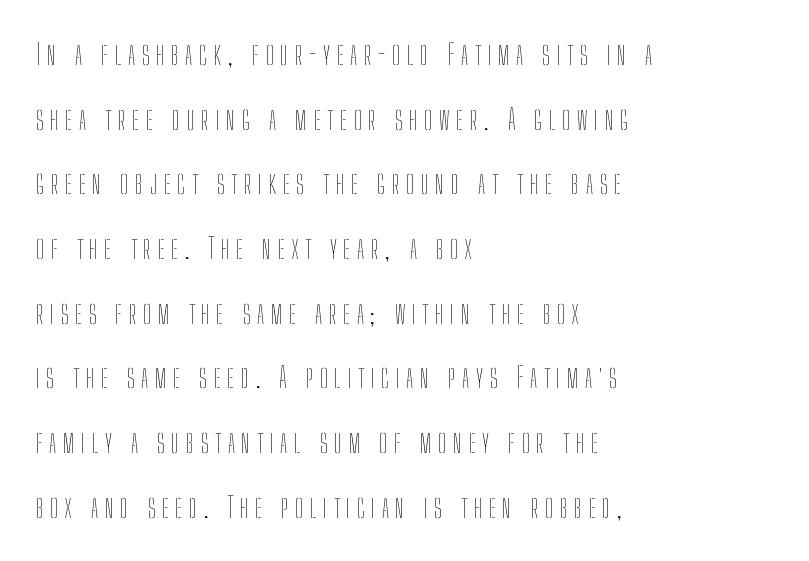
The image shows 29 px thin, condensed type, upright; set left-aligned, loose line spacing (2.23x), unusually wide letter spacing (+0.23 em), not underlined; low stroke contrast and a medium x-height.
